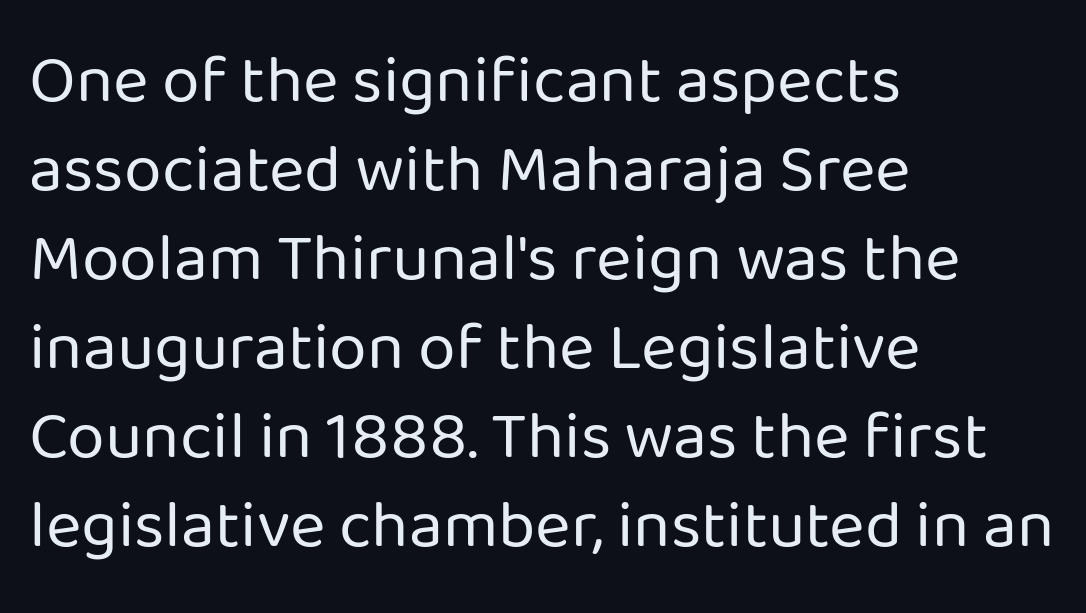
The specimen omits any rule beneath the text block's lines. Type style note: lacks serifs. Casual observation: everything's shoved over to the left. Vertical strokes here are truly vertical. The rendering uses natural spacing where letterforms have individual widths.
